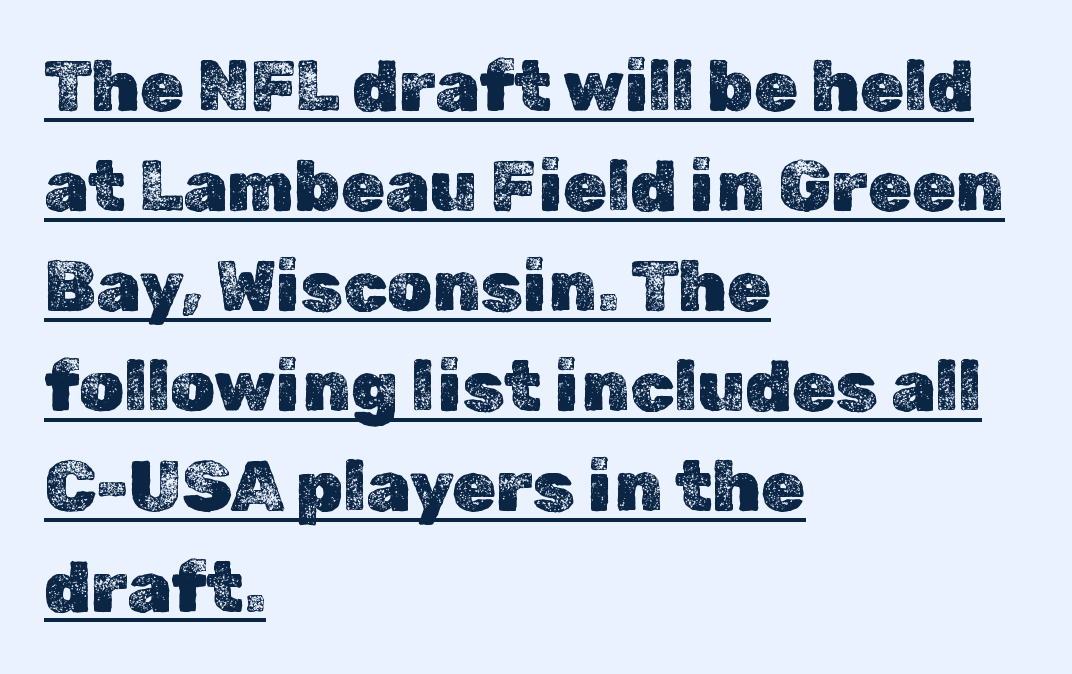
{"italic": "no", "width": "normal", "x_height": "medium", "monospaced": "no", "underline": "yes", "align": "left", "line_spacing": "normal", "line_spacing_ratio": 1.41, "letter_spacing": "normal", "letter_spacing_em": 0.0, "glyph_px": 71}
